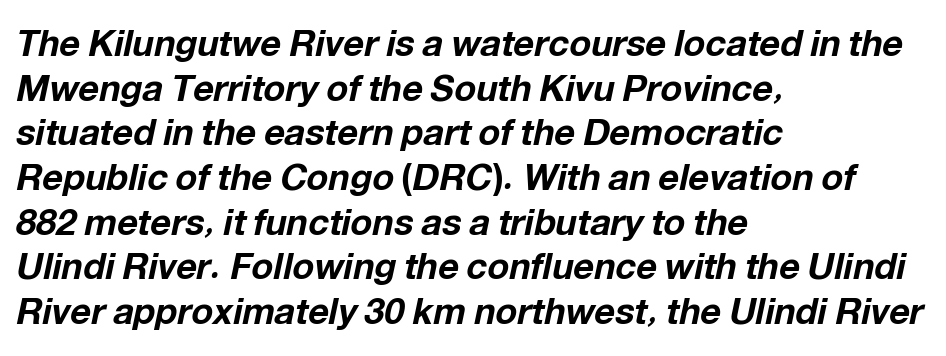
Q: Is the text bold? A: Yes.
Q: Is the text italic (slanted)? A: Yes, it leans right by about 12 degrees.
Q: Is the text underlined? A: No.
Q: How is the paragraph aligned? A: Left-aligned.
Q: Is the spacing between letters normal or unusually wide? A: Normal.
Q: Width (condensed, normal, or wide)? A: Normal.
Q: Stroke contrast? A: Low.
Q: x-height? A: Medium.
Q: Monospaced? A: No.
